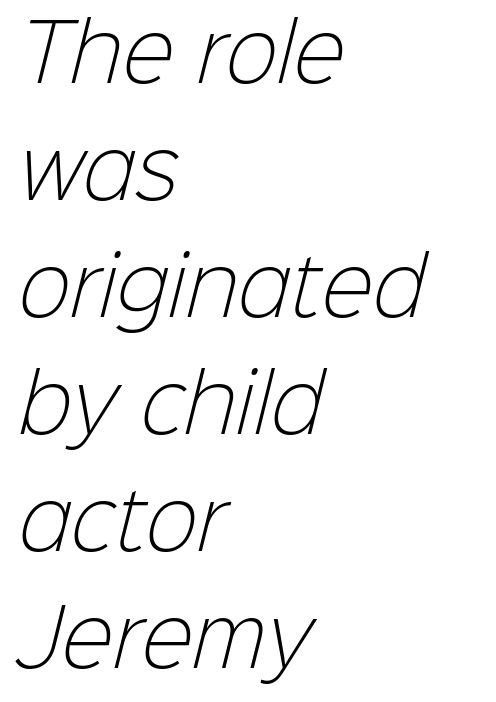
Q: Is the text bold? A: No.
Q: Is the typeface a serif or a sans-serif typeface? A: Sans-serif.
Q: Is the text underlined? A: No.
Q: How is the paragraph aligned? A: Left-aligned.
Q: Is the spacing between letters normal or unusually wide? A: Normal.
Q: Is the spacing between lines tight, normal or loose? A: Normal.
Q: Width (condensed, normal, or wide)? A: Normal.
Q: Stroke contrast? A: Low.
Q: x-height? A: Medium.
Q: Monospaced? A: No.
